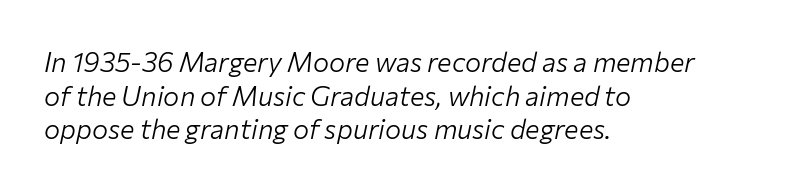
The image shows 27 px text type, italic (leaning right); set left-aligned, normal line spacing (1.25x), normal letter spacing, not underlined.
